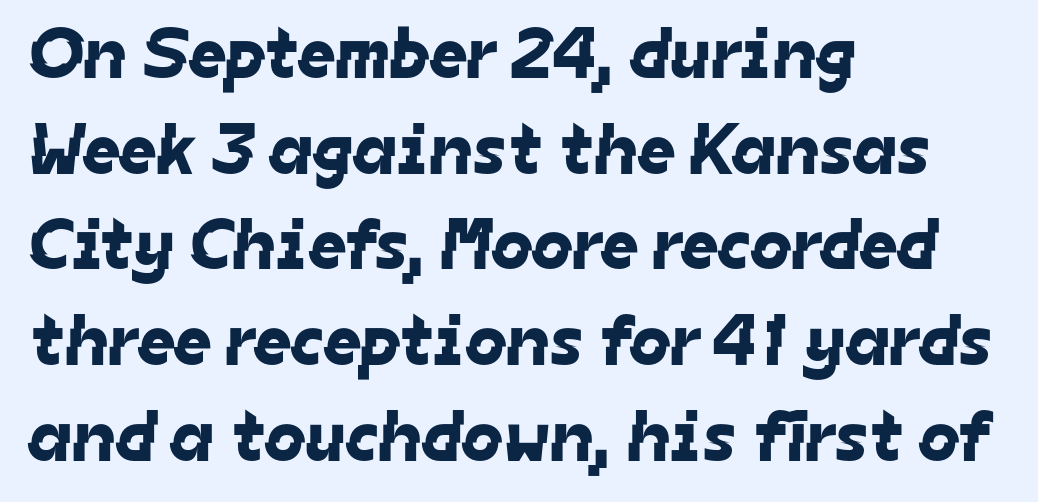
Check where the strokes stop: nothing finishes them off — pure sans. Rows of type keep a routine distance in the vertical direction. If you drew a ruler down the left edge, every line would touch it. The specimen omits any rule beneath the text block's lines. Note the varied advance widths — an 'i' is clearly narrower than an 'm'. Nobody touched the tracking dial on this one.
